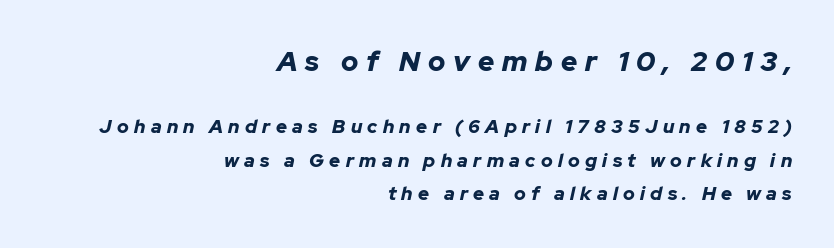
The image shows 28 px bold type, italic (leaning right); set right-aligned, line spacing 1.75x, unusually wide letter spacing (+0.28 em), not underlined; the first (top) block is 1.47x larger; low stroke contrast and a medium x-height.
